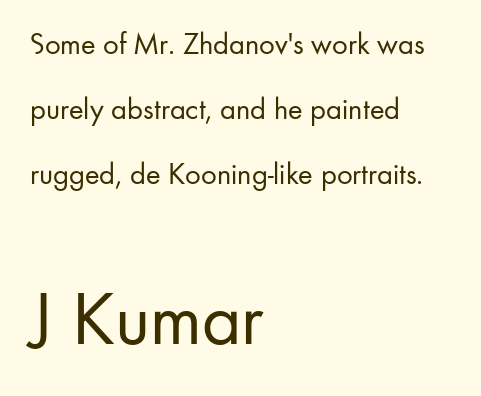
Look at the glyph heights: the lower group is clearly the bigger setting. The typesetter chose a ragged-right arrangement here. Is this a fixed-width face? No — the glyphs have proportional, varying widths. The glyphs in this specimen are sans serif.
